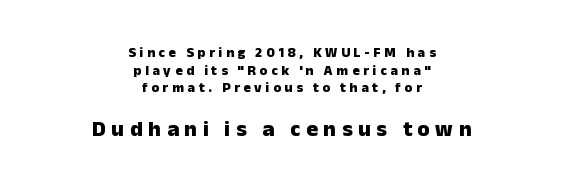
{"italic": "no", "bold": "yes", "underline": "no", "align": "center", "line_spacing": "normal", "line_spacing_ratio": 1.26, "letter_spacing": "wide", "letter_spacing_em": 0.26, "larger_block": "second", "size_ratio": 1.57, "glyph_px": 22}
